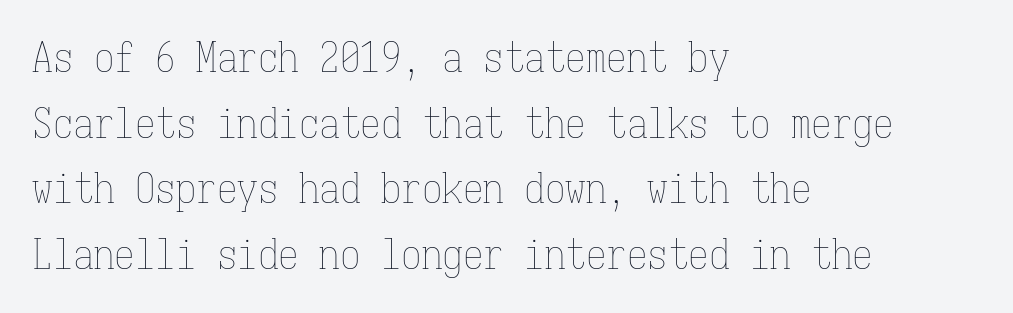
{"italic": "no", "bold": "no", "weight": "thin", "width": "condensed", "stroke_contrast": "low", "x_height": "medium", "monospaced": "yes", "underline": "no", "align": "left", "line_spacing": "normal", "line_spacing_ratio": 1.6, "letter_spacing": "normal", "letter_spacing_em": 0.0, "glyph_px": 41}
